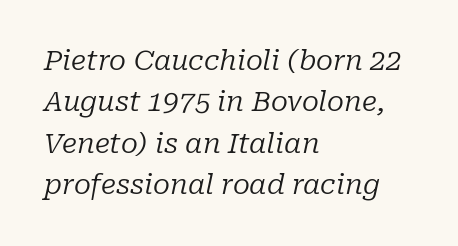
Q: Is the text bold? A: No.
Q: Is the text italic (slanted)? A: Yes, it leans right by about 10 degrees.
Q: Is the typeface a serif or a sans-serif typeface? A: Serif.
Q: Is the text underlined? A: No.
Q: How is the paragraph aligned? A: Left-aligned.
Q: Is the spacing between letters normal or unusually wide? A: Normal.
Q: Is the spacing between lines tight, normal or loose? A: Normal.
Q: Width (condensed, normal, or wide)? A: Normal.
Q: Stroke contrast? A: Low.
Q: x-height? A: Medium.
Q: Monospaced? A: No.
